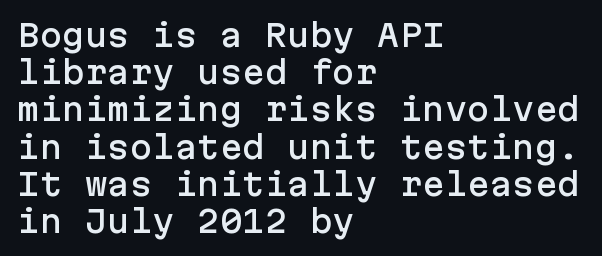
The image shows 30 px sans-serif type, upright; set left-aligned, line spacing 1.24x, normal letter spacing, not underlined; low stroke contrast and a medium x-height.
